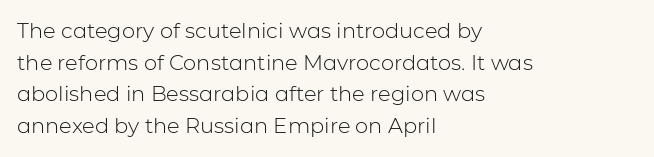
Q: Is the text bold? A: No.
Q: Is the text italic (slanted)? A: No, it is upright.
Q: Is the text underlined? A: No.
Q: How is the paragraph aligned? A: Left-aligned.
Q: Is the spacing between letters normal or unusually wide? A: Normal.
Q: Is the spacing between lines tight, normal or loose? A: Normal.
